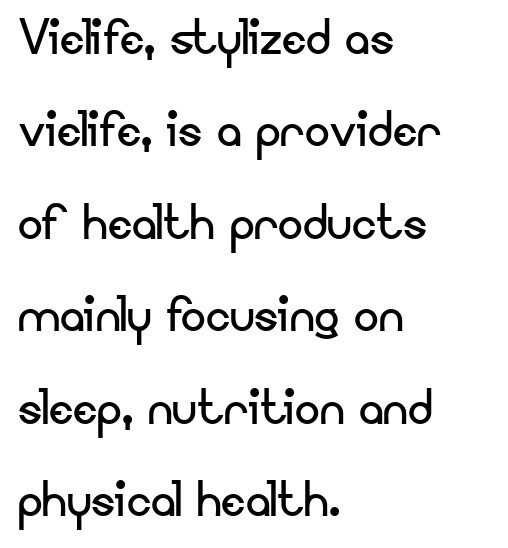
{"serif": "no", "italic": "no", "bold": "no", "weight": "regular", "width": "normal", "stroke_contrast": "low", "x_height": "small", "monospaced": "no", "underline": "no", "align": "left", "line_spacing": "normal", "line_spacing_ratio": 1.49, "letter_spacing": "normal", "letter_spacing_em": 0.0, "glyph_px": 62}
